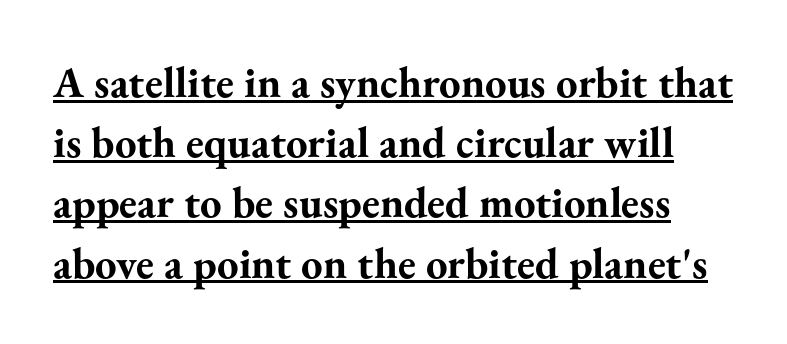
The image shows 43 px bold serif type, upright; set normal line spacing (1.4x), normal letter spacing, underlined; medium stroke contrast and a small x-height.
